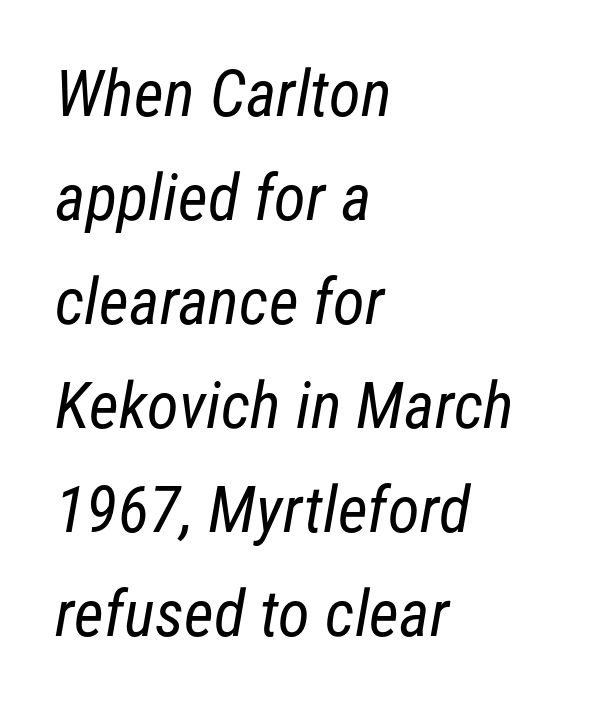
Nobody touched the tracking dial on this one. Note the varied advance widths — an 'i' is clearly narrower than an 'm'. All the whitespace from short lines collects on the right. No letter is thick-stroked: the sample isn't bold. Letters rest on an invisible, unmarked baseline. The characters display no serif detailing; their extremities are plain.
